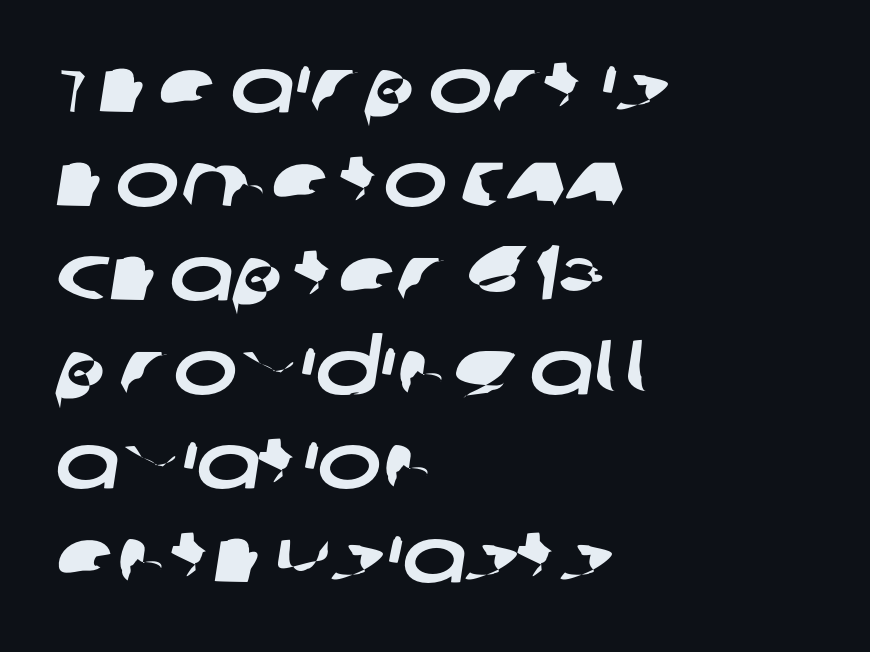
The typesetter chose a ragged-right arrangement here. Unmarked baselines from the first word to the last. You could not count columns in this text — the font is proportionally spaced. Letterform terminals end flat and unadorned throughout the passage.
